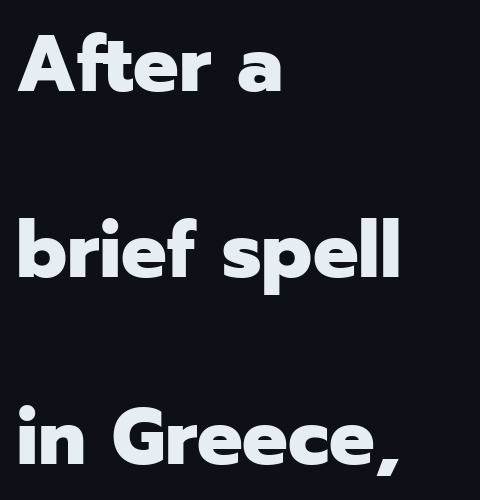
The rendering shows plain stroke endings on the letterforms — a sans-serif design. Nobody touched the tracking dial on this one. Notice how the passage keeps a crisp vertical edge on the left only. Looks like regular typesetting: each glyph gets only the width it needs. Any mark beneath the type? The region is blank. The block of text is sparse from top to bottom, with ample space between rows.
